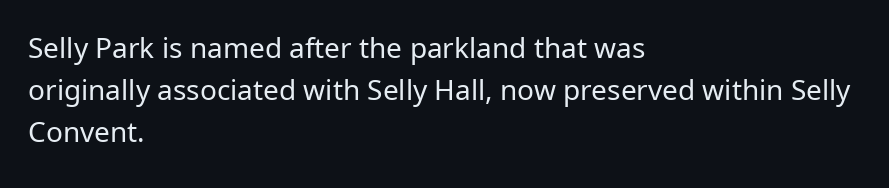
{"serif": "no", "italic": "no", "bold": "no", "weight": "regular", "width": "normal", "stroke_contrast": "low", "x_height": "medium", "monospaced": "no", "underline": "no", "align": "left", "line_spacing": "normal", "line_spacing_ratio": 1.5, "letter_spacing": "normal", "letter_spacing_em": 0.0, "glyph_px": 28}
